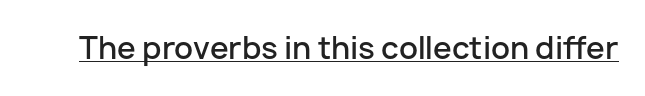
{"serif": "no", "italic": "no", "bold": "semi", "weight": "semibold", "width": "normal", "stroke_contrast": "low", "x_height": "medium", "monospaced": "no", "underline": "yes", "letter_spacing": "normal", "letter_spacing_em": 0.0, "glyph_px": 30}
